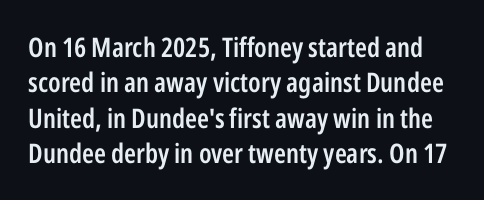
Q: Is the text bold? A: Semi-bold.
Q: Is the text italic (slanted)? A: No, it is upright.
Q: Is the text underlined? A: No.
Q: Is the spacing between letters normal or unusually wide? A: Normal.
Q: Is the spacing between lines tight, normal or loose? A: Normal.
